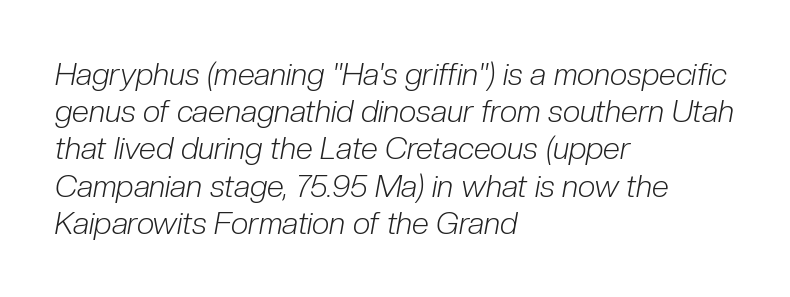
Is this a fixed-width face? No — the glyphs have proportional, varying widths. These lines were composed using italics. Spacing between characters is what you'd get straight out of the box. Left-aligned paragraph, ragged on the right. The baseline area is clear. Letters have the restrained weight of plain body copy at most.
